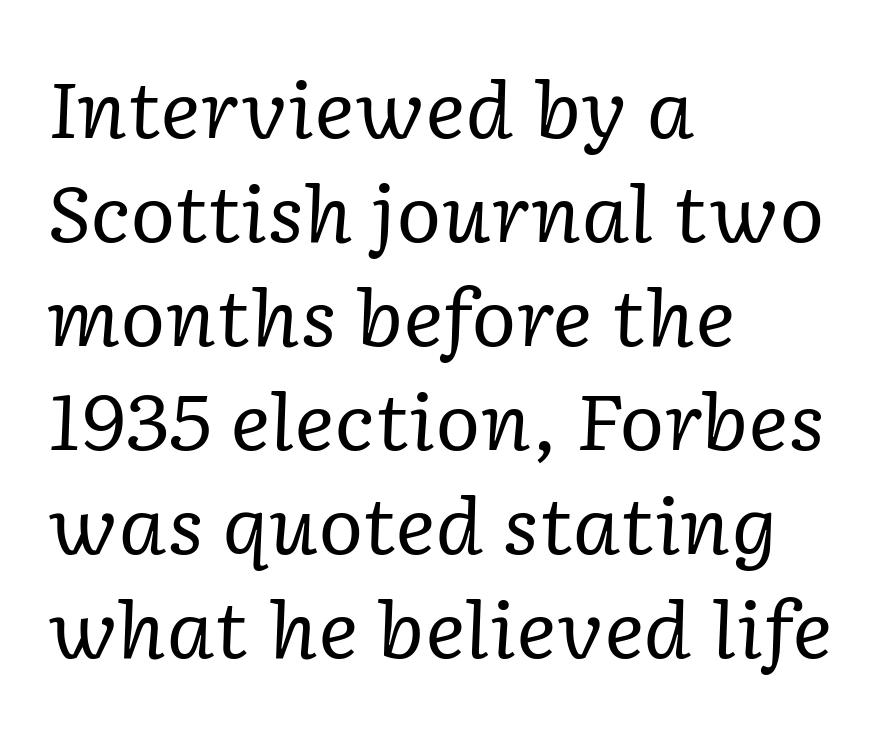
The axis of the letterforms is tilted away from vertical. The type family on display is of the serif kind. Students, observe: this is what conventionally led text looks like. The ragged edge is on the right, which tells us the setting is flush left. Does extra space separate the letters? No, they use regular spacing. Each stroke keeps to a modest, everyday thickness or less.
